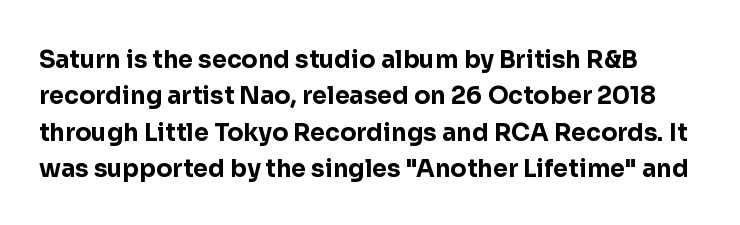
The image shows 24 px bold type, upright; set normal line spacing (1.52x), normal letter spacing, not underlined.
